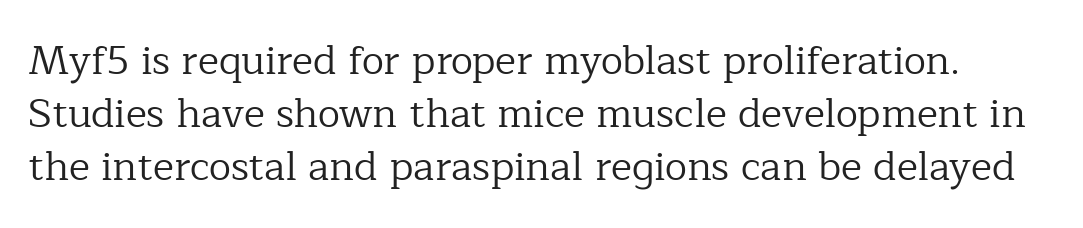
{"serif": "yes", "italic": "no", "bold": "no", "weight": "regular", "width": "normal", "stroke_contrast": "low", "x_height": "medium", "monospaced": "no", "underline": "no", "line_spacing": "normal", "line_spacing_ratio": 1.32, "letter_spacing": "normal", "letter_spacing_em": 0.0, "glyph_px": 40}
